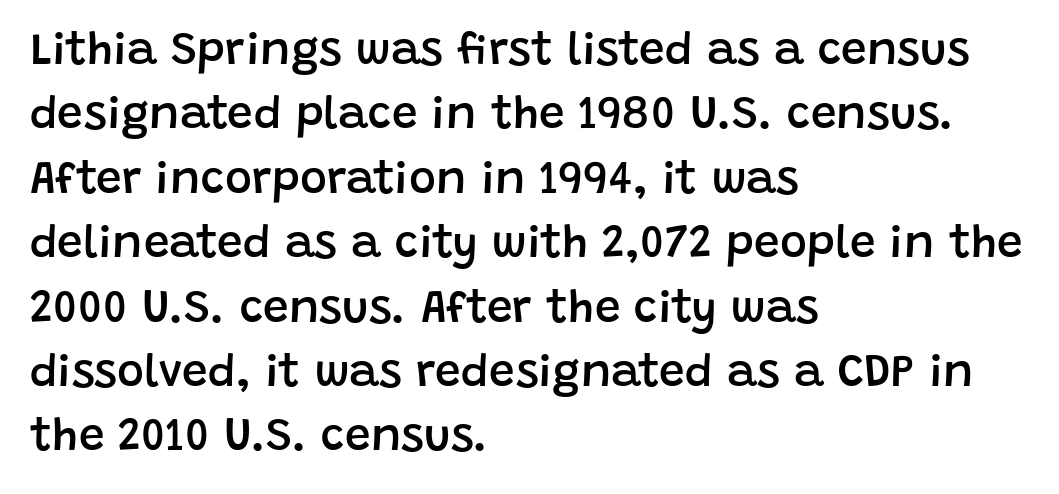
No extra tracking has been applied to these lines. Upright lettering throughout. Anything drawn beneath the words? Only blank space. Note the varied advance widths — an 'i' is clearly narrower than an 'm'.
